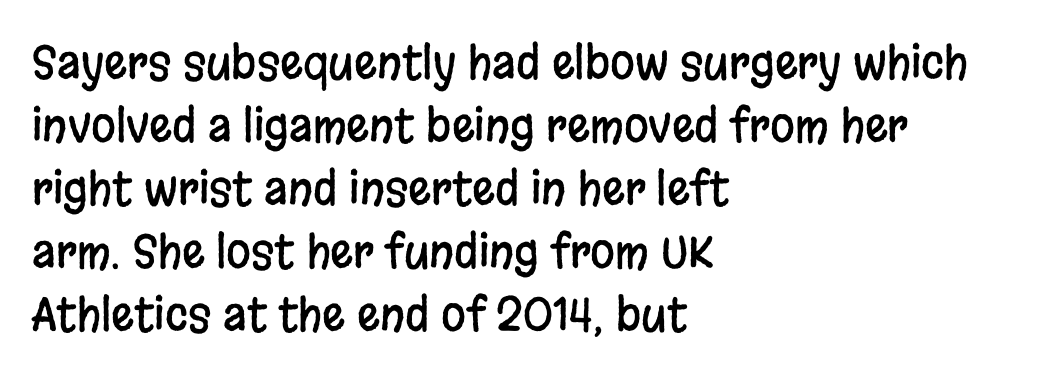
The image shows 45 px condensed sans-serif type, upright; set left-aligned, normal line spacing (1.4x), normal letter spacing, not underlined; low stroke contrast and a large x-height.
